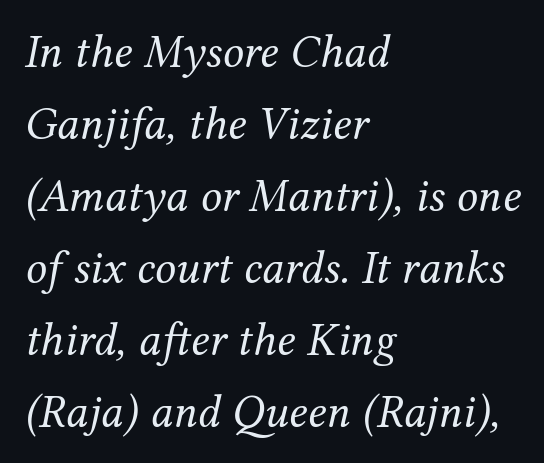
The image shows 47 px regular-weight serif type, italic (leaning right); set left-aligned, normal line spacing (1.53x), normal letter spacing, not underlined; medium stroke contrast and a medium x-height.
